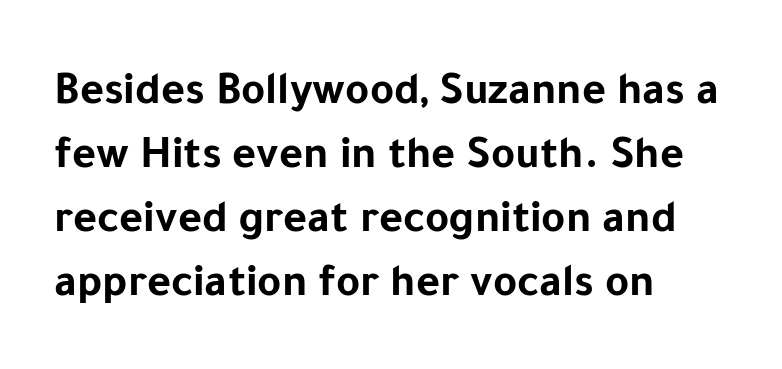
{"serif": "no", "italic": "no", "bold": "yes", "weight": "bold", "width": "normal", "stroke_contrast": "low", "x_height": "medium", "monospaced": "no", "underline": "no", "align": "left", "line_spacing": "normal", "line_spacing_ratio": 1.39, "letter_spacing": "normal", "letter_spacing_em": 0.0, "glyph_px": 46}
